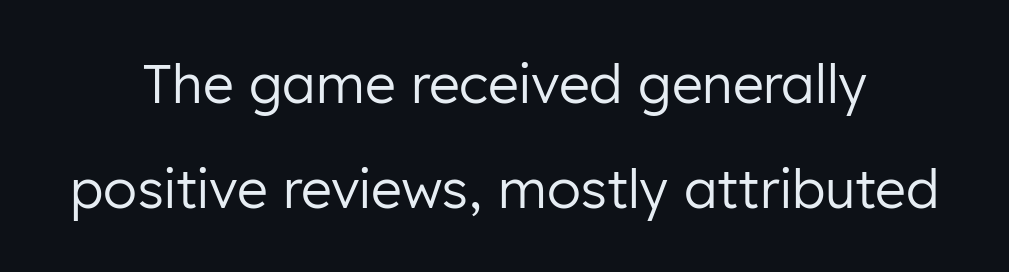
{"serif": "no", "italic": "no", "bold": "no", "weight": "regular", "width": "normal", "stroke_contrast": "low", "x_height": "medium", "monospaced": "no", "underline": "no", "line_spacing": "loose", "line_spacing_ratio": 1.98, "letter_spacing": "normal", "letter_spacing_em": 0.0, "glyph_px": 53}
